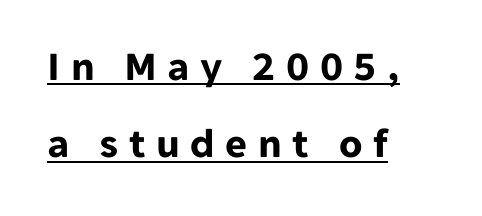
{"serif": "no", "italic": "no", "bold": "yes", "weight": "bold", "width": "normal", "stroke_contrast": "low", "x_height": "medium", "monospaced": "no", "underline": "yes", "align": "left", "line_spacing_ratio": 1.84, "letter_spacing": "wide", "letter_spacing_em": 0.25, "glyph_px": 42}
